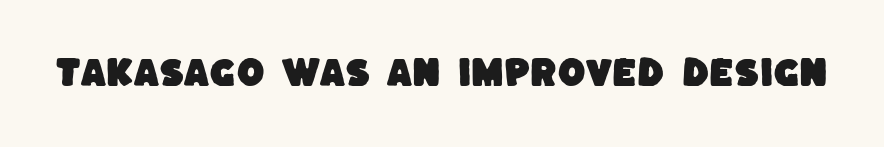
The image shows 32 px sans-serif type; set normal letter spacing, not underlined; low stroke contrast and a large x-height.
